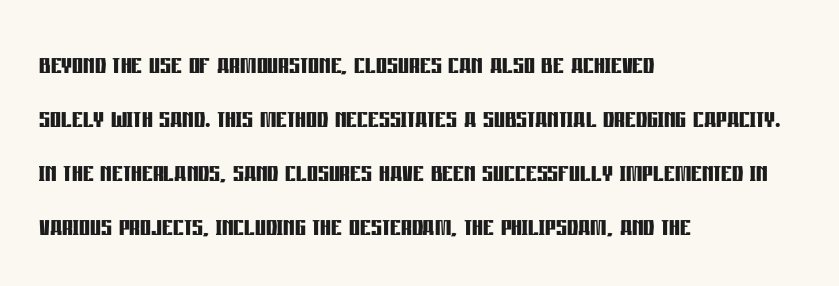
Q: Is the text bold? A: Yes.
Q: Is the text italic (slanted)? A: No, it is upright.
Q: Is the typeface a serif or a sans-serif typeface? A: Sans-serif.
Q: Is the text underlined? A: No.
Q: How is the paragraph aligned? A: Left-aligned.
Q: Is the spacing between letters normal or unusually wide? A: Normal.
Q: Is the spacing between lines tight, normal or loose? A: Normal.
Q: Width (condensed, normal, or wide)? A: Condensed.
Q: Stroke contrast? A: Low.
Q: x-height? A: Large.
Q: Monospaced? A: No.
